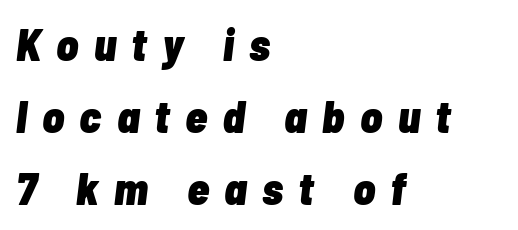
Q: Is the text bold? A: Yes.
Q: Is the text italic (slanted)? A: Yes, it leans right by about 7 degrees.
Q: Is the text underlined? A: No.
Q: How is the paragraph aligned? A: Left-aligned.
Q: Is the spacing between letters normal or unusually wide? A: Unusually wide.
Q: Is the spacing between lines tight, normal or loose? A: Normal.
Q: Width (condensed, normal, or wide)? A: Condensed.
Q: Stroke contrast? A: Low.
Q: x-height? A: Medium.
Q: Monospaced? A: No.
